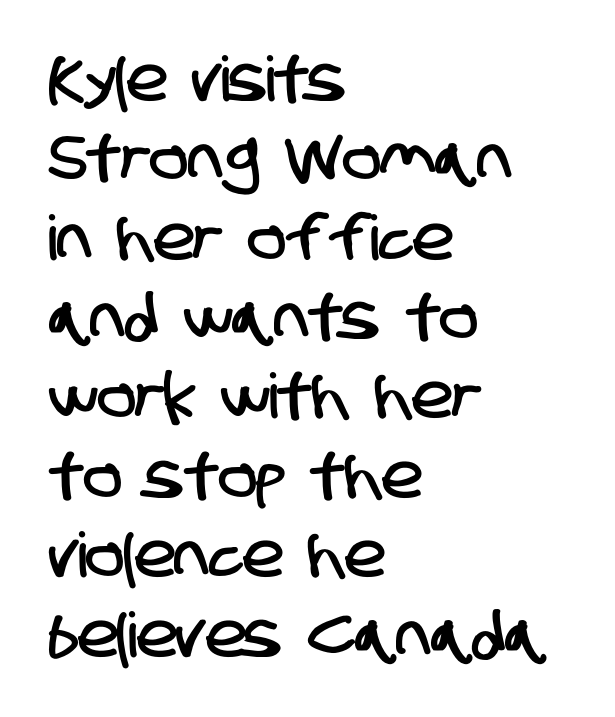
The image shows 62 px condensed sans-serif type; set left-aligned, normal line spacing (1.28x), normal letter spacing, not underlined; low stroke contrast and a large x-height.
